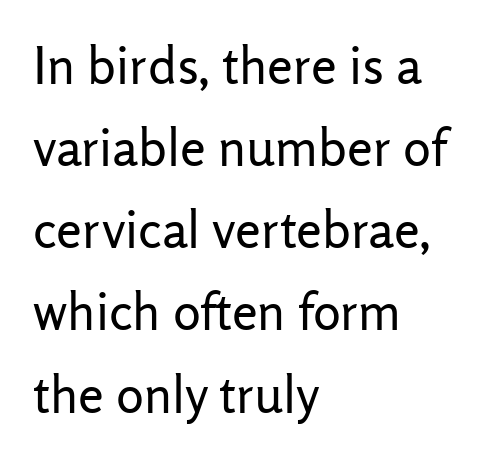
Q: Is the text bold? A: No.
Q: Is the text italic (slanted)? A: No, it is upright.
Q: Is the typeface a serif or a sans-serif typeface? A: Sans-serif.
Q: Is the text underlined? A: No.
Q: How is the paragraph aligned? A: Left-aligned.
Q: Is the spacing between letters normal or unusually wide? A: Normal.
Q: Is the spacing between lines tight, normal or loose? A: Normal.
Q: Width (condensed, normal, or wide)? A: Normal.
Q: Stroke contrast? A: Low.
Q: x-height? A: Medium.
Q: Monospaced? A: No.
